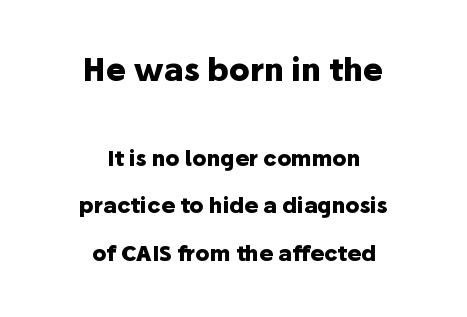
Q: Is the text bold? A: Yes.
Q: Is the text italic (slanted)? A: No, it is upright.
Q: Is the typeface a serif or a sans-serif typeface? A: Sans-serif.
Q: Is the text underlined? A: No.
Q: How is the paragraph aligned? A: Centered.
Q: Is the spacing between letters normal or unusually wide? A: Normal.
Q: Is the spacing between lines tight, normal or loose? A: Loose.
Q: Which block of text is set in a larger size, the first (top) or the second (bottom)? A: The first (top) one.
Q: Width (condensed, normal, or wide)? A: Normal.
Q: Stroke contrast? A: Low.
Q: x-height? A: Medium.
Q: Monospaced? A: No.
